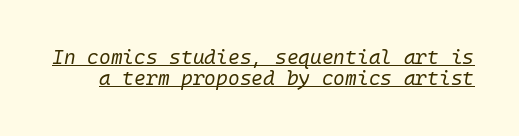
{"italic": "yes", "lean": "right", "slant_degrees": 10, "bold": "no", "underline": "yes", "line_spacing": "tight", "line_spacing_ratio": 1.07, "letter_spacing": "normal", "letter_spacing_em": 0.0, "glyph_px": 20}
